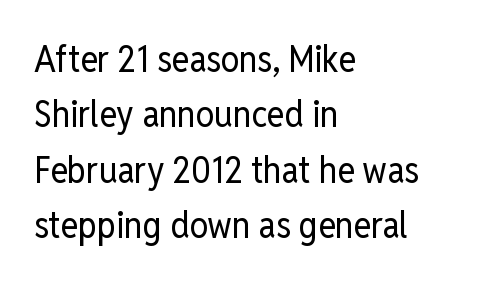
{"serif": "no", "italic": "no", "bold": "no", "weight": "regular", "width": "condensed", "stroke_contrast": "low", "x_height": "medium", "monospaced": "no", "underline": "no", "align": "left", "line_spacing": "normal", "line_spacing_ratio": 1.5, "letter_spacing": "normal", "letter_spacing_em": 0.0, "glyph_px": 37}
